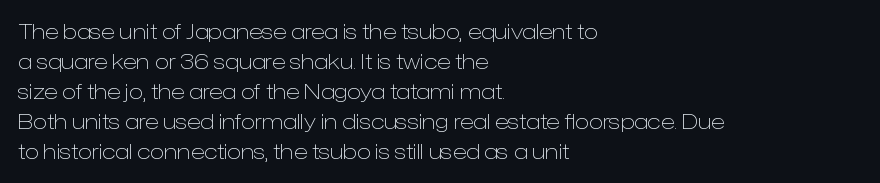
Compared with typical body copy, the letter spacing here is the same. The text block is weighted toward the left margin, trailing off unevenly rightward. The foot of each line stays bare and open. Evenly set lines give the paragraph a standard silhouette. Stroke thickness stays within the range of a standard reading face or lighter.
